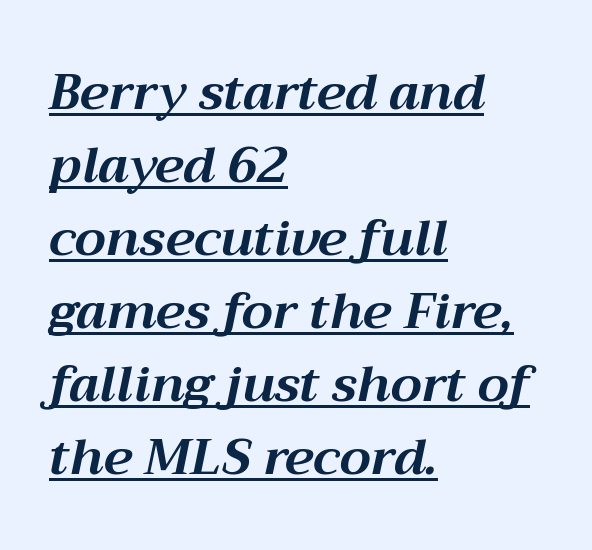
{"italic": "yes", "lean": "right", "slant_degrees": 12, "bold": "yes", "weight": "bold", "width": "normal", "stroke_contrast": "medium", "x_height": "medium", "monospaced": "no", "underline": "yes", "align": "left", "line_spacing": "normal", "line_spacing_ratio": 1.46, "letter_spacing": "normal", "letter_spacing_em": 0.0, "glyph_px": 50}
